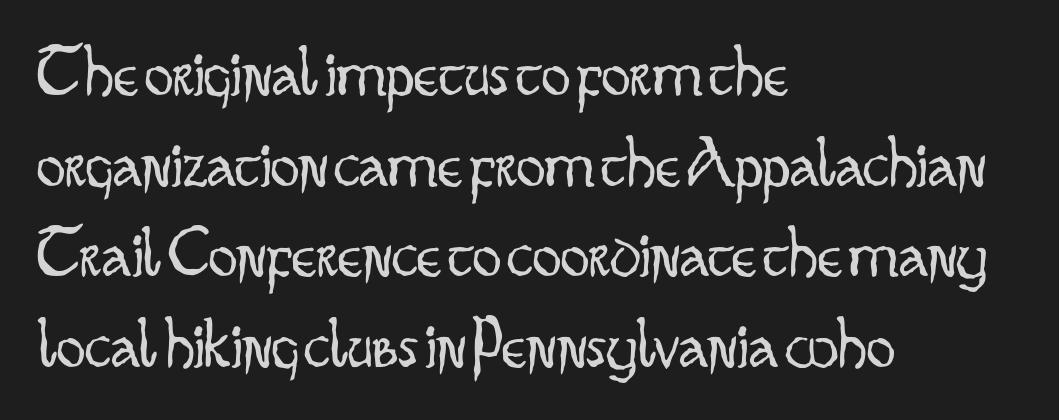
Q: Is the text bold? A: No.
Q: Is the text italic (slanted)? A: No, it is upright.
Q: Is the typeface a serif or a sans-serif typeface? A: Sans-serif.
Q: Is the text underlined? A: No.
Q: How is the paragraph aligned? A: Left-aligned.
Q: Is the spacing between letters normal or unusually wide? A: Normal.
Q: Is the spacing between lines tight, normal or loose? A: Normal.
Q: Width (condensed, normal, or wide)? A: Condensed.
Q: Stroke contrast? A: Low.
Q: x-height? A: Small.
Q: Monospaced? A: No.
